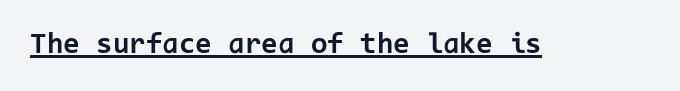
Q: Is the text bold? A: Yes.
Q: Is the text italic (slanted)? A: No, it is upright.
Q: Is the typeface a serif or a sans-serif typeface? A: Sans-serif.
Q: Is the text underlined? A: Yes.
Q: Is the spacing between letters normal or unusually wide? A: Normal.
Q: Width (condensed, normal, or wide)? A: Normal.
Q: Stroke contrast? A: Low.
Q: x-height? A: Medium.
Q: Monospaced? A: Yes.
